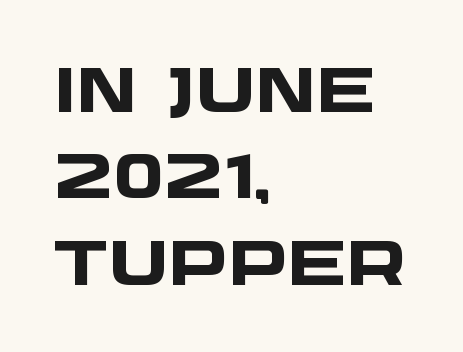
A typesetter would call this zero additional tracking. The typesetter chose a ragged-right arrangement here. Weight check: bold — yes, fully. Honestly, the row spacing looks completely unremarkable.
